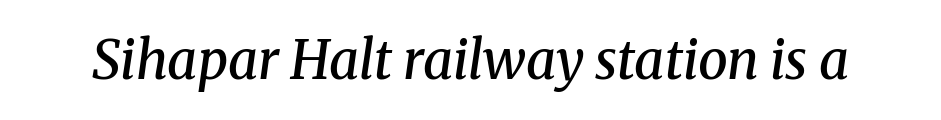
A bare baseline throughout the passage. The strokes are fattened partway — semibold, not bold. This sample has the flowing, uneven cadence of proportional lettering. The specimen reads as italic at a glance. The letters carry serifs — small finishing strokes at the ends of their stems. This sample uses plain, unmodified letter spacing.
